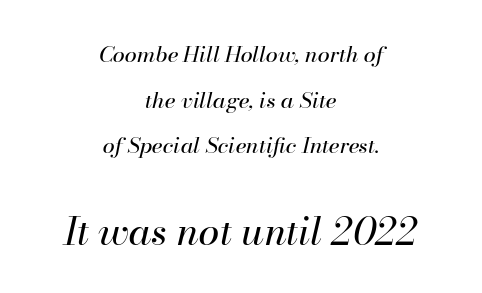
{"italic": "yes", "lean": "right", "slant_degrees": 13, "bold": "no", "weight": "regular", "width": "normal", "stroke_contrast": "high", "x_height": "small", "monospaced": "no", "underline": "no", "align": "center", "line_spacing": "loose", "line_spacing_ratio": 2.07, "letter_spacing": "normal", "letter_spacing_em": 0.0, "larger_block": "second", "size_ratio": 1.73, "glyph_px": 38}
